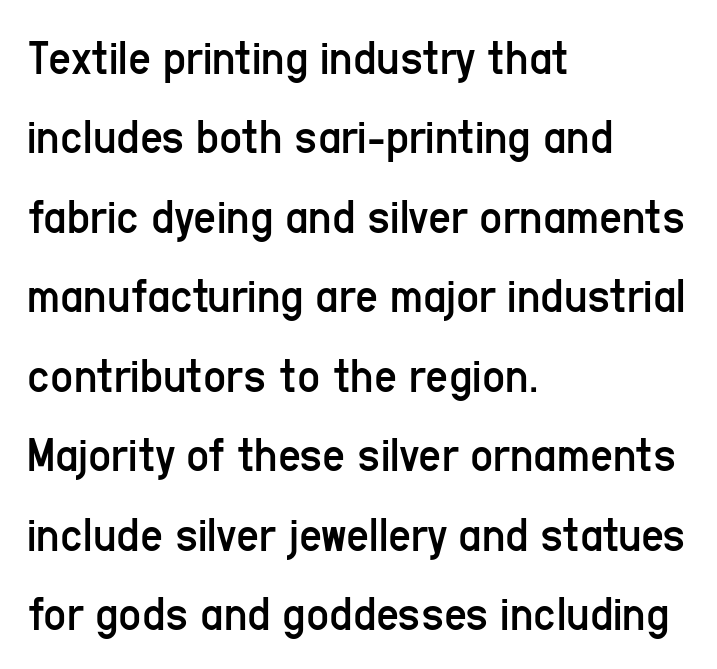
The image shows 50 px regular-weight, condensed sans-serif type, upright; set left-aligned, normal line spacing (1.59x), normal letter spacing, not underlined; low stroke contrast and a medium x-height.
